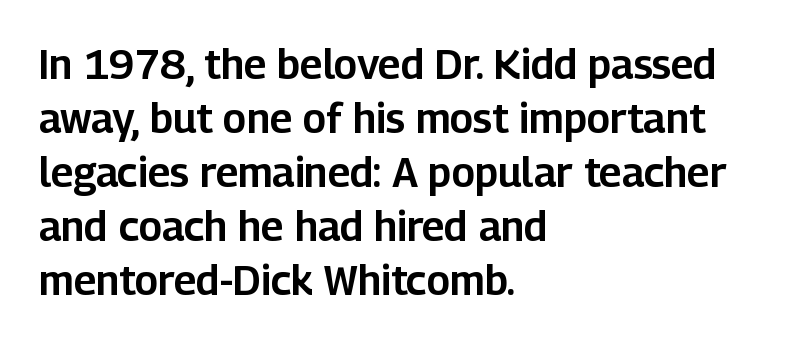
The image shows 41 px sans-serif type, upright; set left-aligned, normal line spacing (1.32x), normal letter spacing, not underlined; low stroke contrast and a medium x-height.
